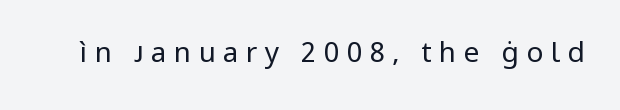
The letters carry no serifs — their stems end cleanly without finishing strokes. The face used here is proportionally spaced, like ordinary book or web type. Stem width sits at or under what a default text font uses. Bare-footed words on every line. Does extra space separate the letters? Yes, quite a lot of it. Rendered with straight, roman letterforms.
